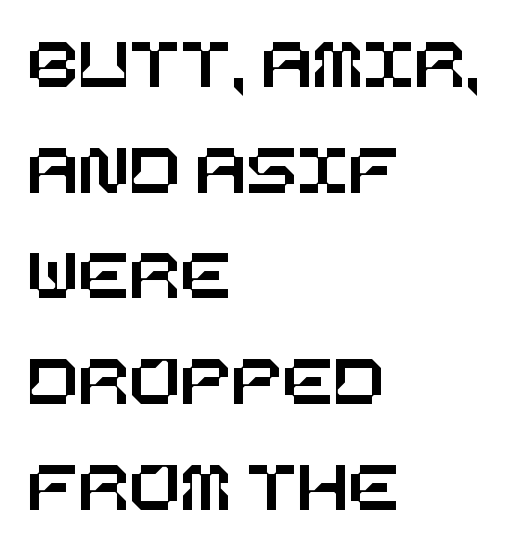
Q: Is the text italic (slanted)? A: No, it is upright.
Q: Is the text underlined? A: No.
Q: How is the paragraph aligned? A: Left-aligned.
Q: Is the spacing between letters normal or unusually wide? A: Normal.
Q: Is the spacing between lines tight, normal or loose? A: Normal.
Q: Width (condensed, normal, or wide)? A: Normal.
Q: Stroke contrast? A: Low.
Q: x-height? A: Large.
